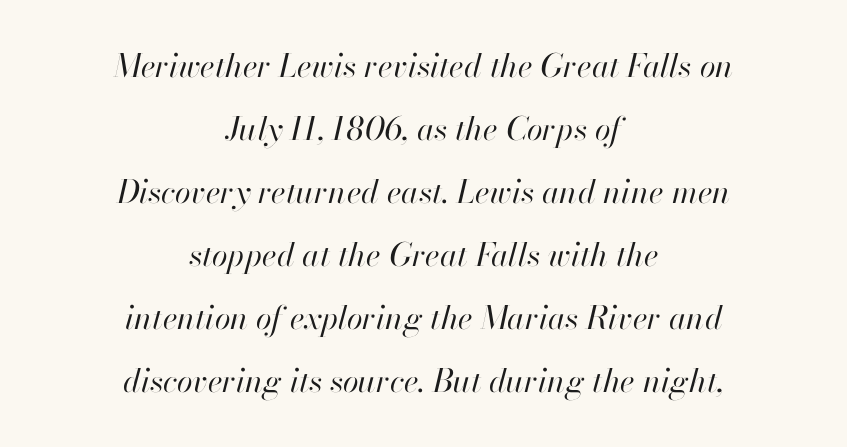
{"italic": "yes", "lean": "right", "slant_degrees": 13, "bold": "no", "weight": "regular", "width": "normal", "stroke_contrast": "high", "x_height": "small", "monospaced": "no", "underline": "no", "align": "center", "line_spacing": "loose", "line_spacing_ratio": 1.97, "letter_spacing": "normal", "letter_spacing_em": 0.0, "glyph_px": 32}
